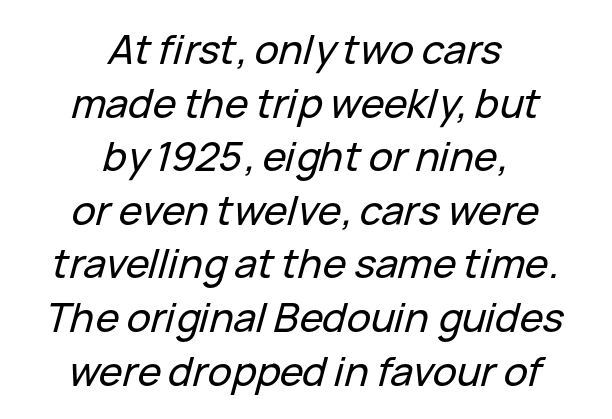
Character widths vary here, with narrow letters taking less room than wide ones. Successive baselines arrive at the customary interval. Compared with a flush-left layout, this one balances lines on the center instead. Inter-character spacing is left at the font's built-in metrics. In terms of posture, this sample is oblique.
